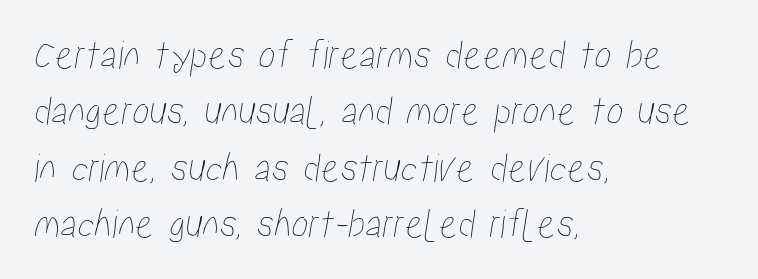
Spacing verdict: proportional, widths tailored to each character. Casual observation: everything's shoved over to the left. Nobody drew a line under any word here. The type is set solid horizontally, with unmodified tracking. The vertical gap from one line to the next is medium.
